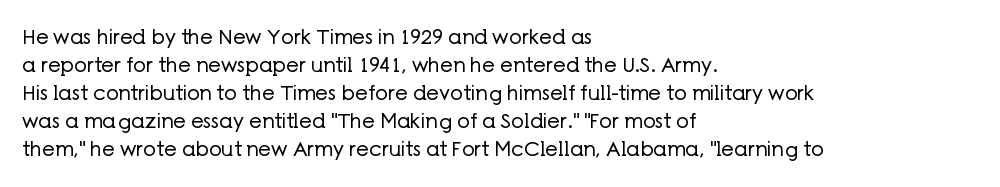
Q: Is the text bold? A: No.
Q: Is the text italic (slanted)? A: No, it is upright.
Q: Is the text underlined? A: No.
Q: How is the paragraph aligned? A: Left-aligned.
Q: Is the spacing between letters normal or unusually wide? A: Normal.
Q: Is the spacing between lines tight, normal or loose? A: Normal.
